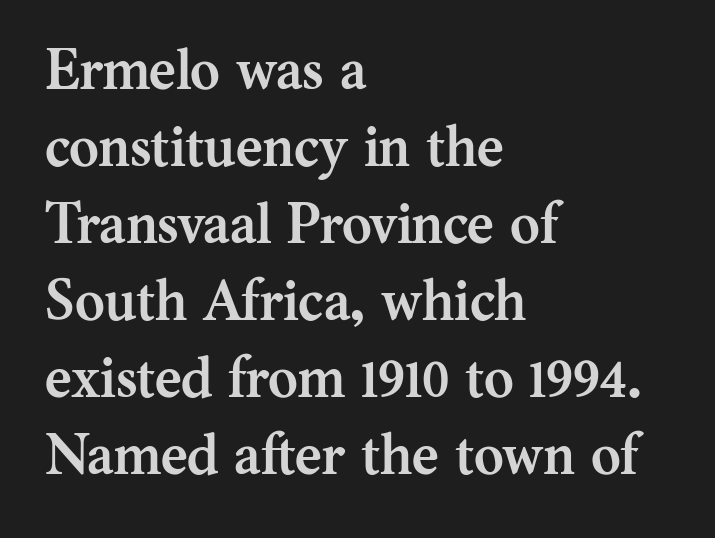
{"serif": "yes", "italic": "no", "bold": "yes", "weight": "semibold", "width": "normal", "stroke_contrast": "medium", "x_height": "medium", "monospaced": "no", "underline": "no", "align": "left", "line_spacing": "normal", "line_spacing_ratio": 1.35, "letter_spacing": "normal", "letter_spacing_em": 0.0, "glyph_px": 57}
